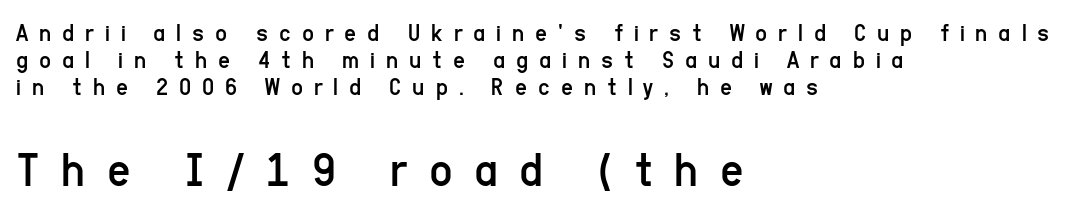
{"serif": "no", "italic": "no", "bold": "no", "weight": "regular", "width": "condensed", "stroke_contrast": "low", "x_height": "medium", "monospaced": "no", "underline": "no", "align": "left", "line_spacing": "tight", "line_spacing_ratio": 1.04, "letter_spacing": "wide", "letter_spacing_em": 0.42, "larger_block": "second", "size_ratio": 1.96, "glyph_px": 51}
